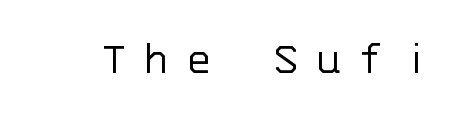
{"serif": "no", "italic": "no", "bold": "no", "weight": "light", "width": "normal", "stroke_contrast": "low", "x_height": "large", "monospaced": "yes", "underline": "no", "letter_spacing": "wide", "letter_spacing_em": 0.34, "glyph_px": 49}
